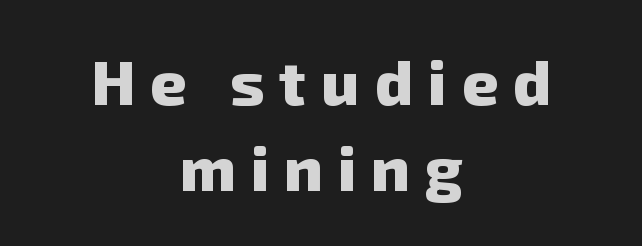
Q: Is the text bold? A: Yes.
Q: Is the typeface a serif or a sans-serif typeface? A: Sans-serif.
Q: Is the text underlined? A: No.
Q: How is the paragraph aligned? A: Centered.
Q: Is the spacing between letters normal or unusually wide? A: Unusually wide.
Q: Is the spacing between lines tight, normal or loose? A: Normal.
Q: Width (condensed, normal, or wide)? A: Normal.
Q: Stroke contrast? A: Low.
Q: x-height? A: Medium.
Q: Monospaced? A: No.
